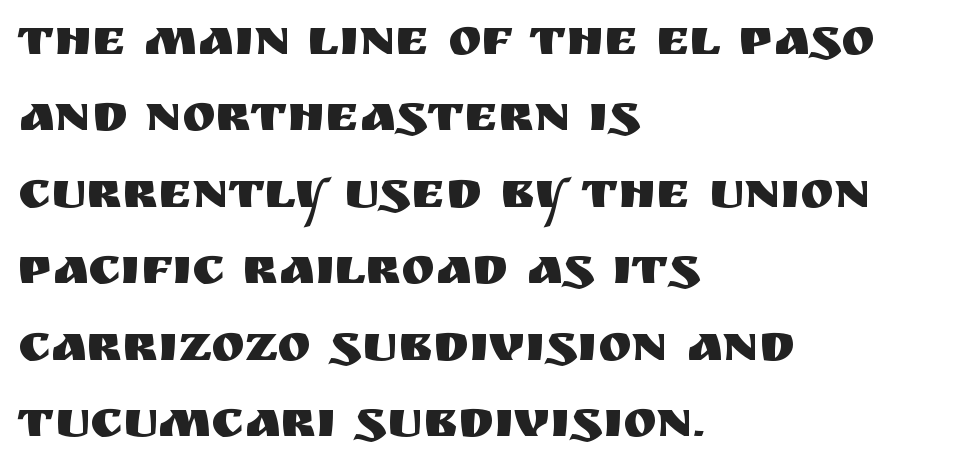
{"serif": "no", "italic": "no", "width": "normal", "stroke_contrast": "medium", "x_height": "large", "monospaced": "no", "underline": "no", "align": "left", "line_spacing": "normal", "line_spacing_ratio": 1.5, "letter_spacing": "normal", "letter_spacing_em": 0.0, "glyph_px": 51}
